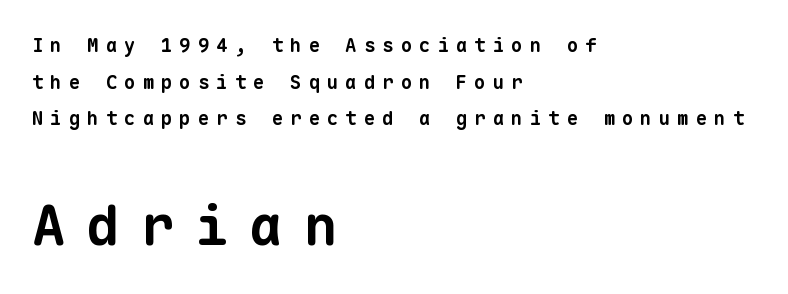
The image shows 56 px bold sans-serif type, monospaced; set left-aligned, loose line spacing (1.93x), unusually wide letter spacing (+0.37 em), not underlined; the second (bottom) block is 2.95x larger; low stroke contrast and a medium x-height.
